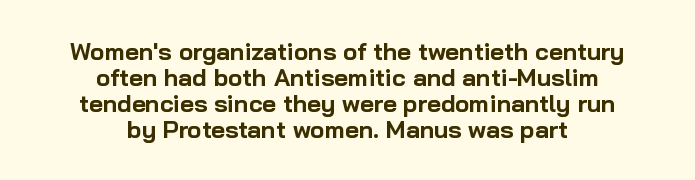
The image shows 24 px bold type, upright; set centered, tight line spacing (1.08x), normal letter spacing, not underlined.
